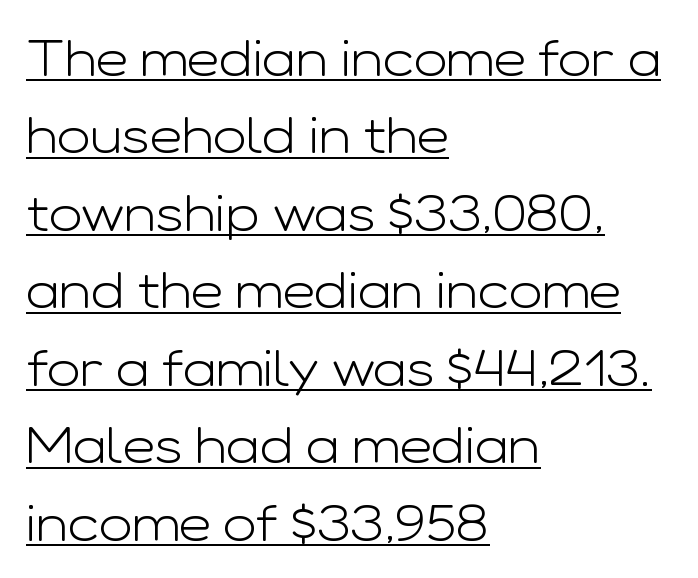
{"serif": "no", "italic": "no", "bold": "no", "weight": "light", "width": "wide", "stroke_contrast": "low", "x_height": "medium", "monospaced": "no", "underline": "yes", "align": "left", "line_spacing": "normal", "line_spacing_ratio": 1.55, "letter_spacing": "normal", "letter_spacing_em": 0.0, "glyph_px": 50}
